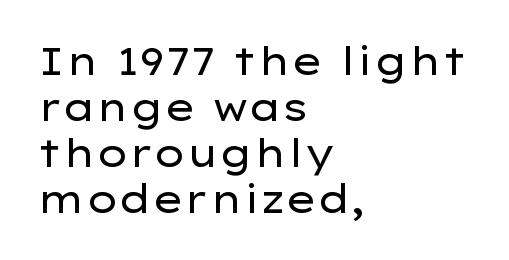
The image shows 38 px regular-weight, wide sans-serif type, upright; set left-aligned, line spacing 1.21x, normal letter spacing, not underlined; low stroke contrast and a medium x-height.
